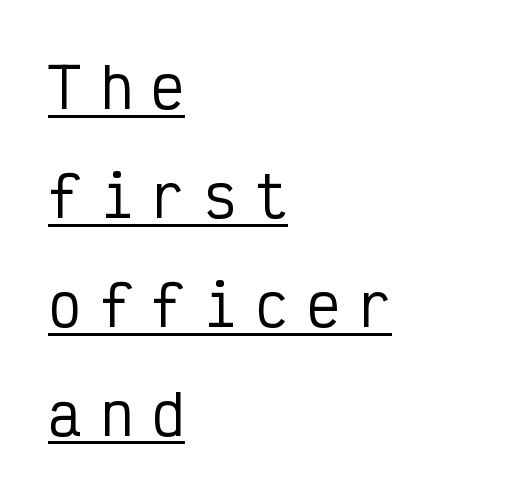
Q: Is the text italic (slanted)? A: No, it is upright.
Q: Is the typeface a serif or a sans-serif typeface? A: Sans-serif.
Q: Is the text underlined? A: Yes.
Q: How is the paragraph aligned? A: Left-aligned.
Q: Is the spacing between letters normal or unusually wide? A: Unusually wide.
Q: Is the spacing between lines tight, normal or loose? A: Loose.
Q: Width (condensed, normal, or wide)? A: Condensed.
Q: Stroke contrast? A: Low.
Q: x-height? A: Medium.
Q: Monospaced? A: Yes.
